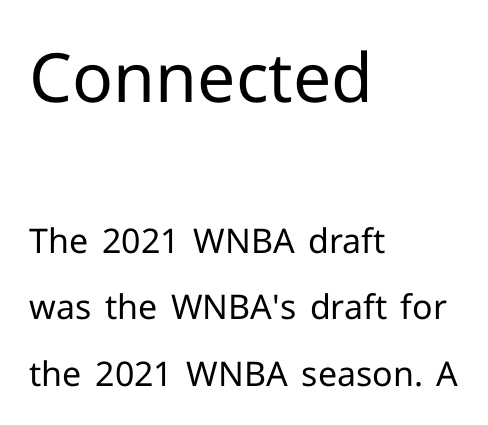
The image shows 68 px regular-weight sans-serif type, upright; set left-aligned, loose line spacing (1.95x), normal letter spacing, not underlined; the first (top) block is 2.0x larger; low stroke contrast and a medium x-height.
